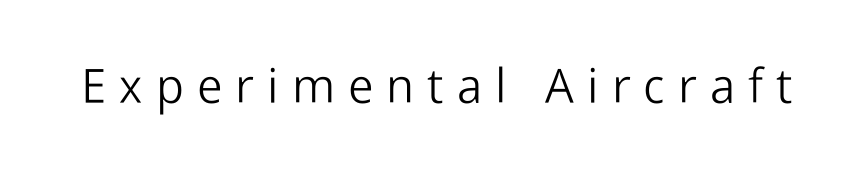
Q: Is the text bold? A: No.
Q: Is the text italic (slanted)? A: No, it is upright.
Q: Is the typeface a serif or a sans-serif typeface? A: Sans-serif.
Q: Is the text underlined? A: No.
Q: Is the spacing between letters normal or unusually wide? A: Unusually wide.
Q: Width (condensed, normal, or wide)? A: Normal.
Q: Stroke contrast? A: Low.
Q: x-height? A: Medium.
Q: Monospaced? A: No.
